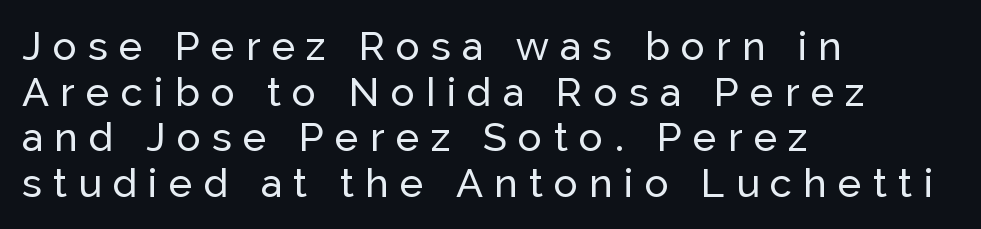
{"serif": "no", "italic": "no", "width": "normal", "stroke_contrast": "low", "x_height": "medium", "monospaced": "no", "underline": "no", "align": "left", "line_spacing": "tight", "line_spacing_ratio": 1.14, "letter_spacing": "wide", "letter_spacing_em": 0.28, "glyph_px": 40}
